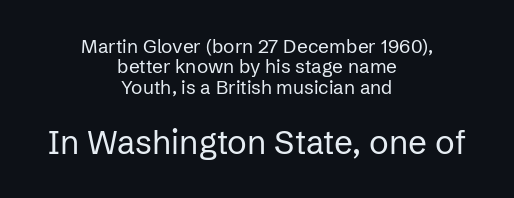
{"serif": "no", "italic": "no", "bold": "no", "weight": "regular", "width": "normal", "stroke_contrast": "low", "x_height": "medium", "monospaced": "no", "underline": "no", "align": "center", "line_spacing": "tight", "line_spacing_ratio": 1.07, "letter_spacing": "normal", "letter_spacing_em": 0.0, "larger_block": "second", "size_ratio": 1.74, "glyph_px": 33}
